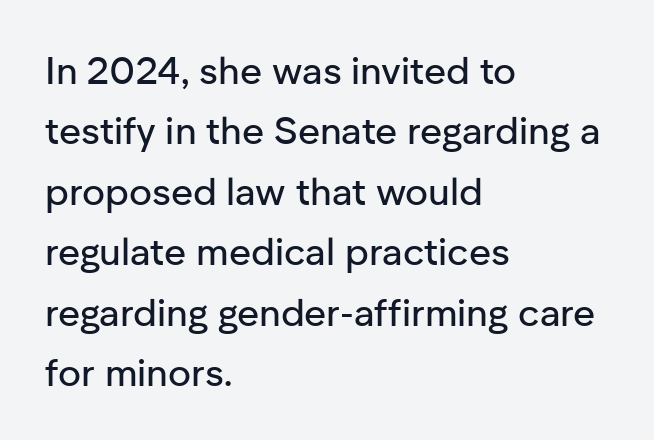
The image shows 38 px sans-serif type, upright; set left-aligned, normal line spacing (1.59x), normal letter spacing, not underlined; low stroke contrast and a medium x-height.
